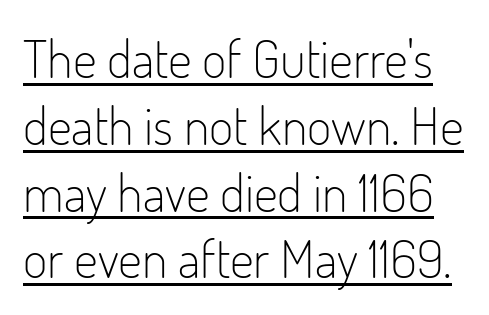
Italic: no, the glyphs are upright roman. Weight class: somewhere from thin through regular. These lines sit exactly where default settings would place them. Each line of the rendering has a horizontal stroke beneath the glyphs. Is this a fixed-width face? No — the glyphs have proportional, varying widths.
